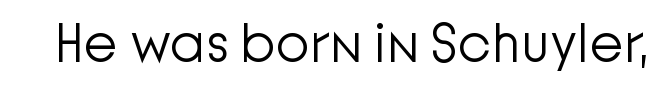
Q: Is the text bold? A: No.
Q: Is the text italic (slanted)? A: No, it is upright.
Q: Is the typeface a serif or a sans-serif typeface? A: Sans-serif.
Q: Is the text underlined? A: No.
Q: Is the spacing between letters normal or unusually wide? A: Normal.
Q: Width (condensed, normal, or wide)? A: Normal.
Q: Stroke contrast? A: Low.
Q: x-height? A: Medium.
Q: Monospaced? A: No.
